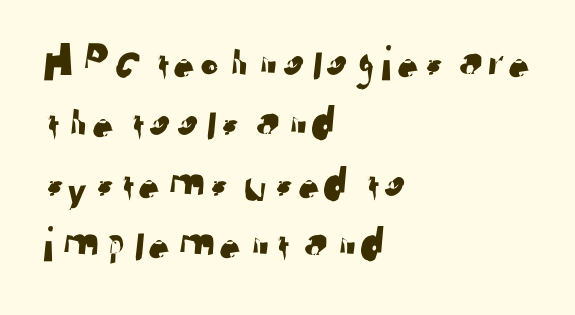
The image shows 50 px sans-serif type; set left-aligned, line spacing 1.21x, normal letter spacing, not underlined; low stroke contrast and a medium x-height.
